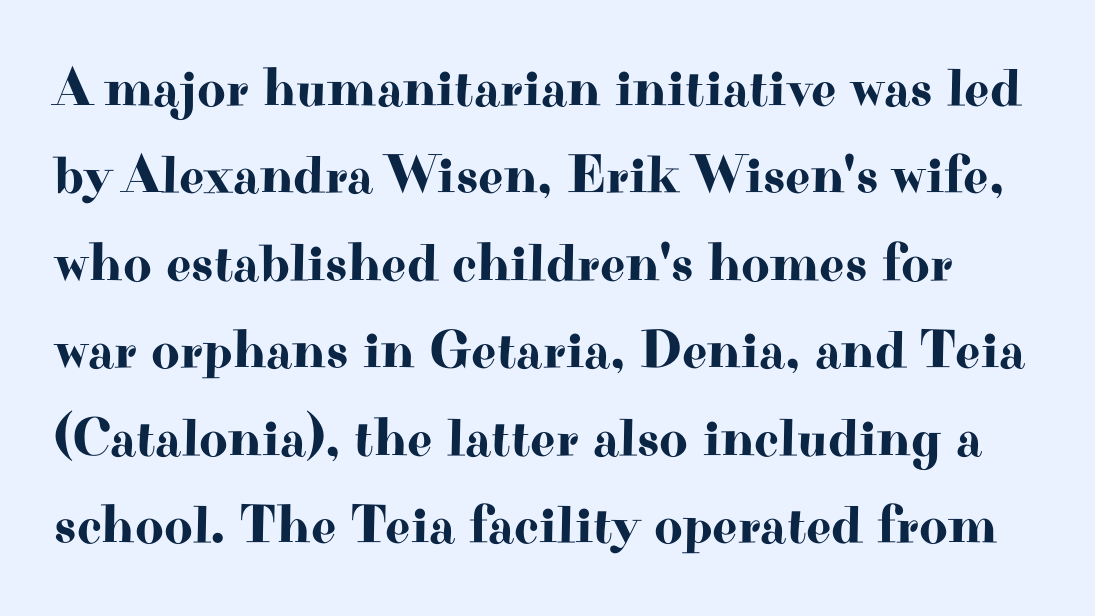
This sample uses an upright cut, with every glyph sitting square on the baseline. Each new line begins a customary step beneath the previous one. Do the characters align in a grid? No, the font is proportional. Check under the words: just untouched page. Each word holds together tightly as a unit, with standard inter-letter gaps. Small tapered or slab feet sit at the stroke ends, so this counts as serif.
